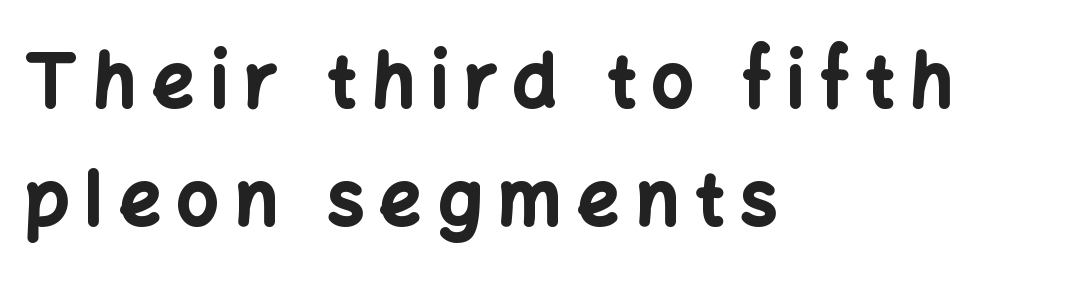
Q: Is the text bold? A: Yes.
Q: Is the text italic (slanted)? A: No, it is upright.
Q: Is the typeface a serif or a sans-serif typeface? A: Sans-serif.
Q: Is the text underlined? A: No.
Q: How is the paragraph aligned? A: Left-aligned.
Q: Is the spacing between letters normal or unusually wide? A: Unusually wide.
Q: Is the spacing between lines tight, normal or loose? A: Normal.
Q: Width (condensed, normal, or wide)? A: Normal.
Q: Stroke contrast? A: Low.
Q: x-height? A: Medium.
Q: Monospaced? A: No.
